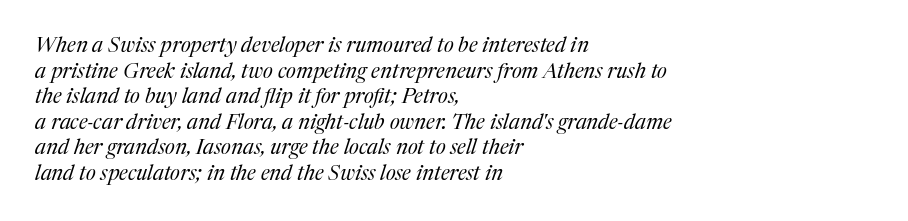
Leftover space on each line is placed entirely after the last word. The strokes are not fattened; the text isn't bold. This rendering leaves character spacing at its baseline value. Characters are canted at an angle relative to the baseline's perpendicular.
